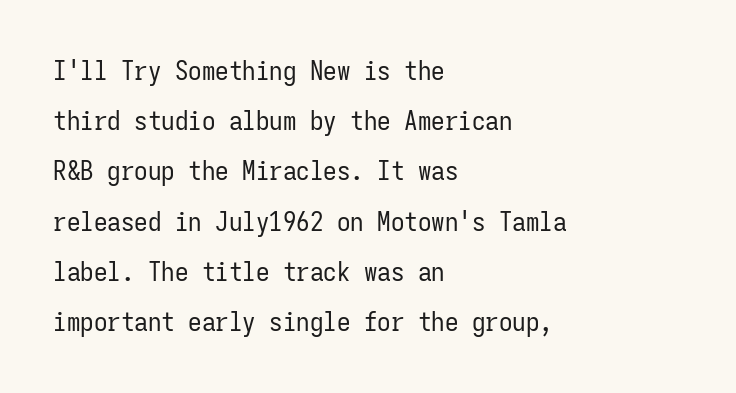
Characters follow at the spacing the type designer built in. This is not heavy type; no bold has been used. Any mark beneath the type? The region is blank. The letters stand upright; this is a roman face. If you drew a ruler down the left edge, every line would touch it.
